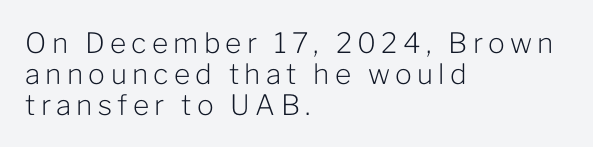
{"serif": "no", "italic": "no", "bold": "no", "weight": "light", "width": "normal", "stroke_contrast": "low", "x_height": "medium", "monospaced": "no", "underline": "no", "align": "left", "line_spacing": "tight", "line_spacing_ratio": 1.1, "glyph_px": 28}
